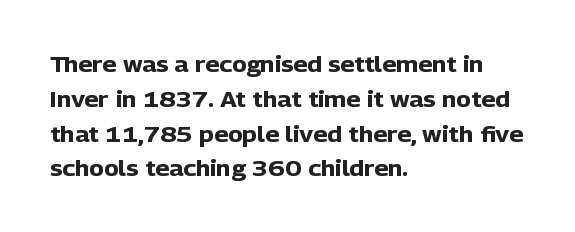
The image shows 22 px bold type, upright; set left-aligned, normal line spacing (1.58x), normal letter spacing, not underlined.
